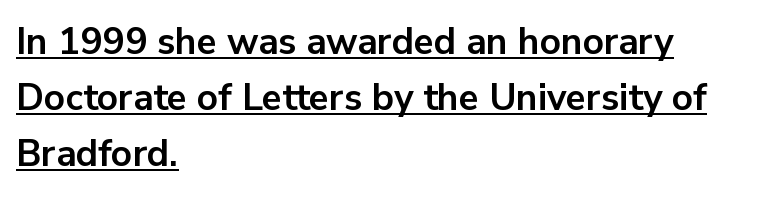
Q: Is the text bold? A: Yes.
Q: Is the text italic (slanted)? A: No, it is upright.
Q: Is the typeface a serif or a sans-serif typeface? A: Sans-serif.
Q: Is the text underlined? A: Yes.
Q: How is the paragraph aligned? A: Left-aligned.
Q: Is the spacing between letters normal or unusually wide? A: Normal.
Q: Is the spacing between lines tight, normal or loose? A: Normal.
Q: Width (condensed, normal, or wide)? A: Normal.
Q: Stroke contrast? A: Low.
Q: x-height? A: Medium.
Q: Monospaced? A: No.
